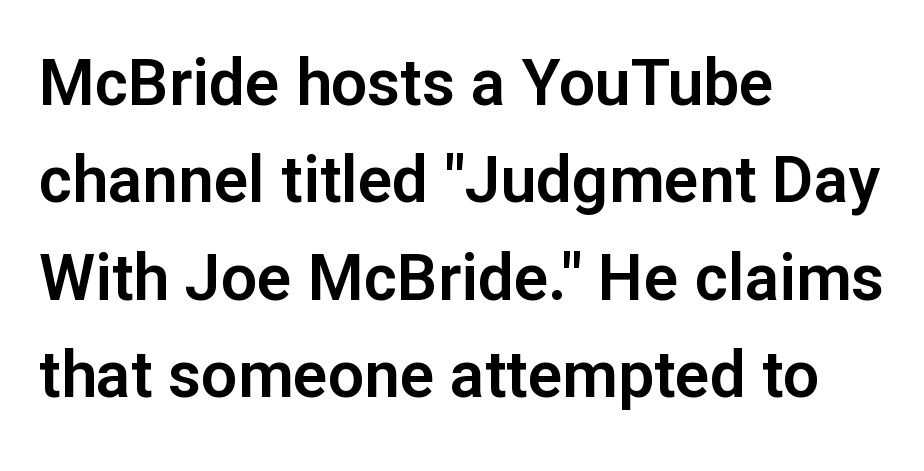
Glyph-to-glyph distance matches everyday printed text. Check where the strokes stop: nothing finishes them off — pure sans. The paragraph shown leans on its left margin. When letters stand straight like this, we call the style roman or upright. The area under the type is left untouched. The rows are spaced the way most documents space them.
